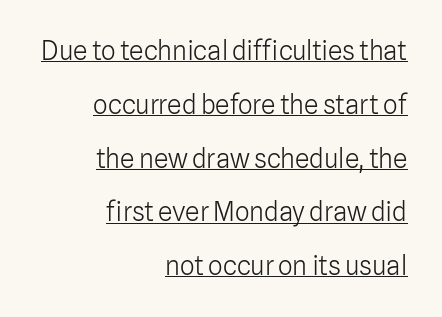
Q: Is the text bold? A: No.
Q: Is the text italic (slanted)? A: No, it is upright.
Q: Is the text underlined? A: Yes.
Q: How is the paragraph aligned? A: Right-aligned.
Q: Is the spacing between letters normal or unusually wide? A: Normal.
Q: Is the spacing between lines tight, normal or loose? A: Loose.
